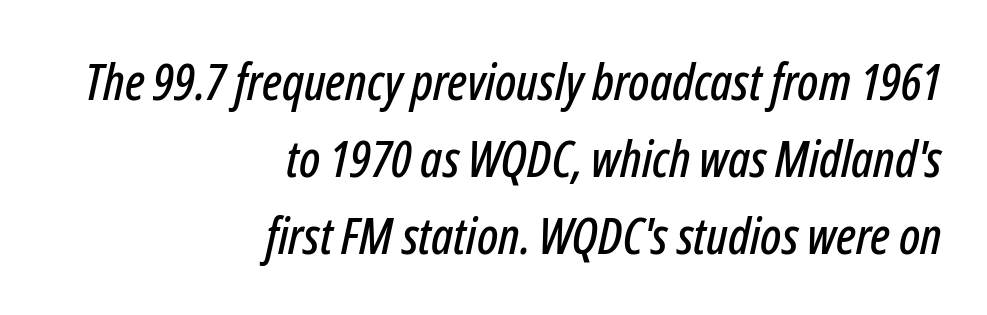
Leading: standard. This sample has the flowing, uneven cadence of proportional lettering. Quick note: underline off. This sample uses an oblique cut, with every glyph tilted off the vertical.
